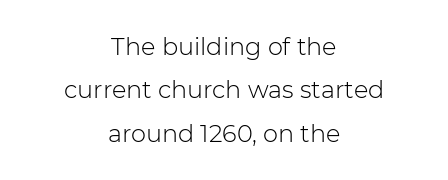
{"italic": "no", "bold": "no", "underline": "no", "align": "center", "line_spacing_ratio": 1.81, "letter_spacing": "normal", "letter_spacing_em": 0.0, "glyph_px": 24}
